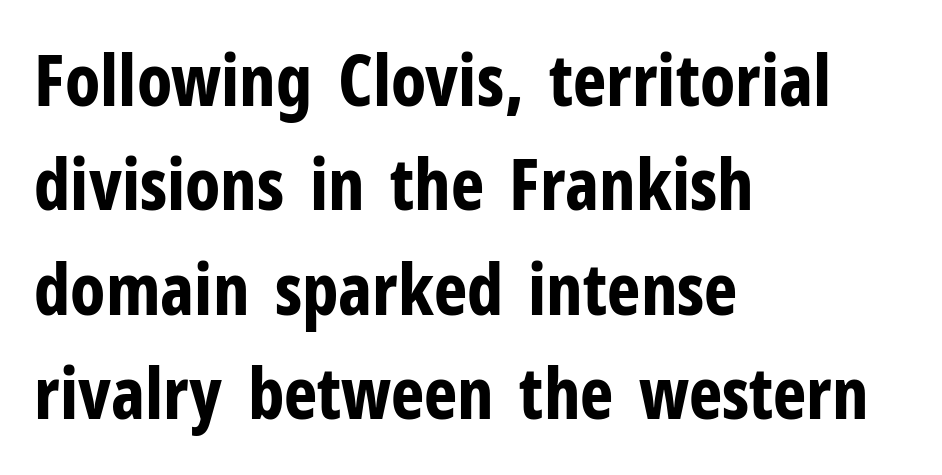
{"serif": "no", "italic": "no", "bold": "yes", "weight": "bold", "width": "condensed", "stroke_contrast": "low", "x_height": "medium", "monospaced": "no", "underline": "no", "align": "left", "line_spacing": "normal", "line_spacing_ratio": 1.47, "letter_spacing": "normal", "letter_spacing_em": 0.0, "glyph_px": 71}
